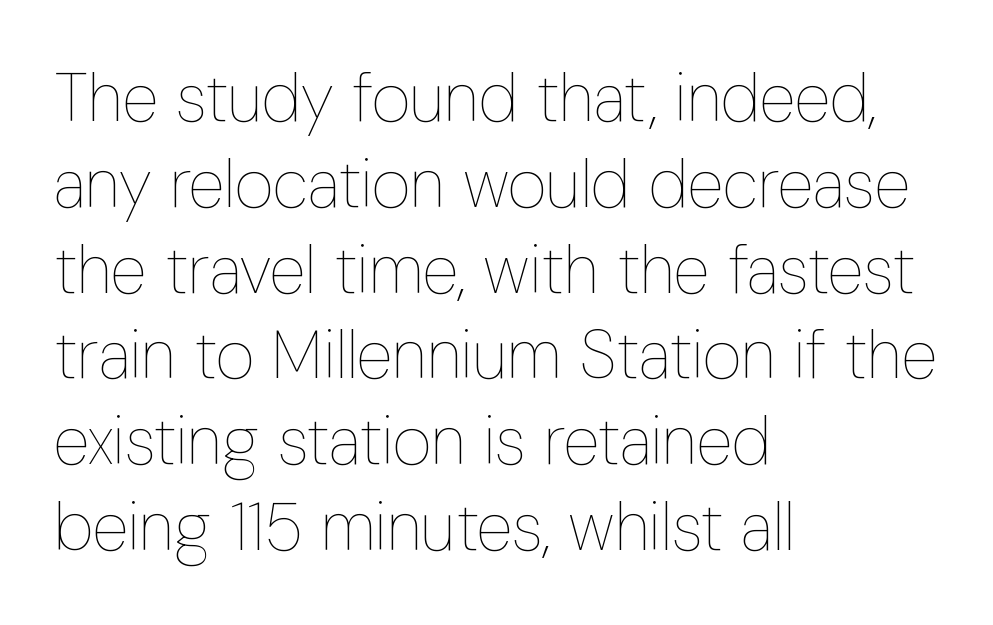
Q: Is the text bold? A: No.
Q: Is the text italic (slanted)? A: No, it is upright.
Q: Is the text underlined? A: No.
Q: How is the paragraph aligned? A: Left-aligned.
Q: Is the spacing between letters normal or unusually wide? A: Normal.
Q: Is the spacing between lines tight, normal or loose? A: Normal.
Q: Width (condensed, normal, or wide)? A: Condensed.
Q: Stroke contrast? A: Low.
Q: x-height? A: Medium.
Q: Monospaced? A: No.
